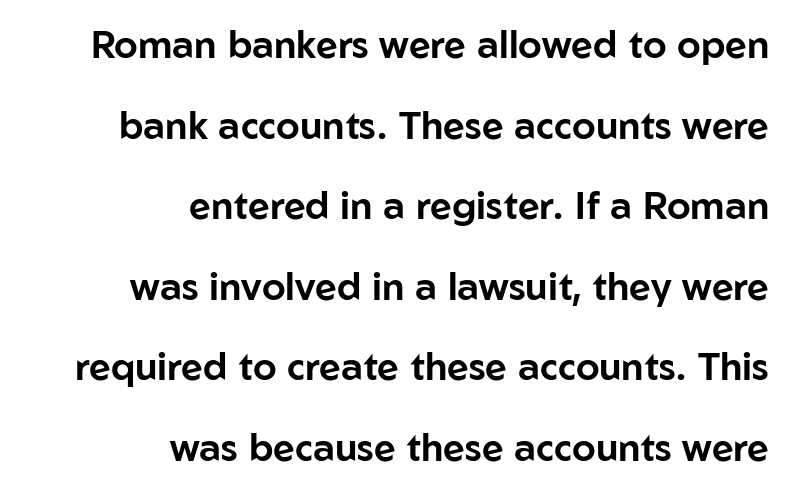
{"serif": "no", "italic": "no", "width": "normal", "stroke_contrast": "low", "x_height": "medium", "monospaced": "no", "underline": "no", "align": "right", "line_spacing": "loose", "line_spacing_ratio": 2.12, "letter_spacing": "normal", "letter_spacing_em": 0.0, "glyph_px": 38}
